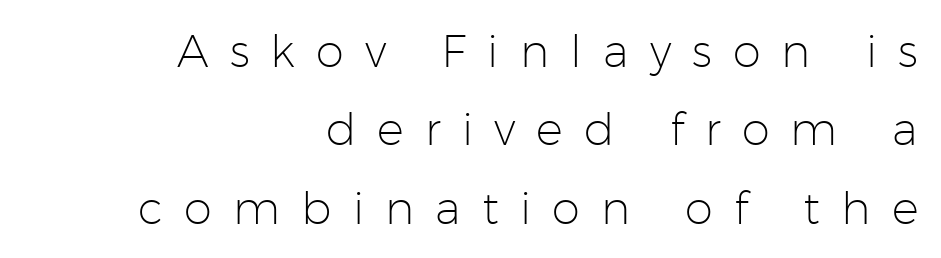
The tracking jumps out immediately: characters are airy and widely separated. You can tell it's not italic because the verticals are truly vertical. Here the designer chose a conventional face with non-uniform glyph widths. Weight class: somewhere from thin through regular.
